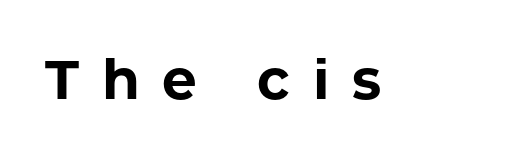
The image shows 55 px bold sans-serif type, upright; set unusually wide letter spacing (+0.41 em), not underlined; low stroke contrast and a medium x-height.
